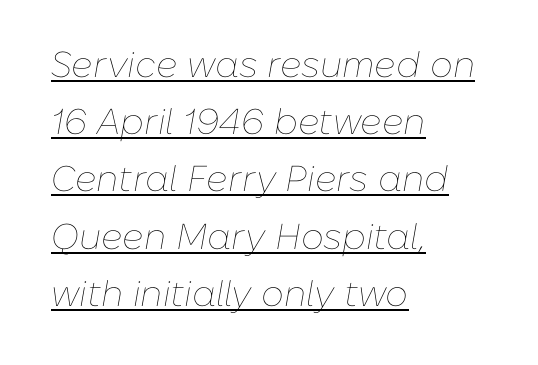
What's the leading like? Ordinary, nothing unusual. These characters rest on top of a visible drawn line. If you drew a line through each stem, it would be angled. Which margin do the lines hug? The left one — the right edge is uneven. The horizontal fit of the characters is conventional and even.
